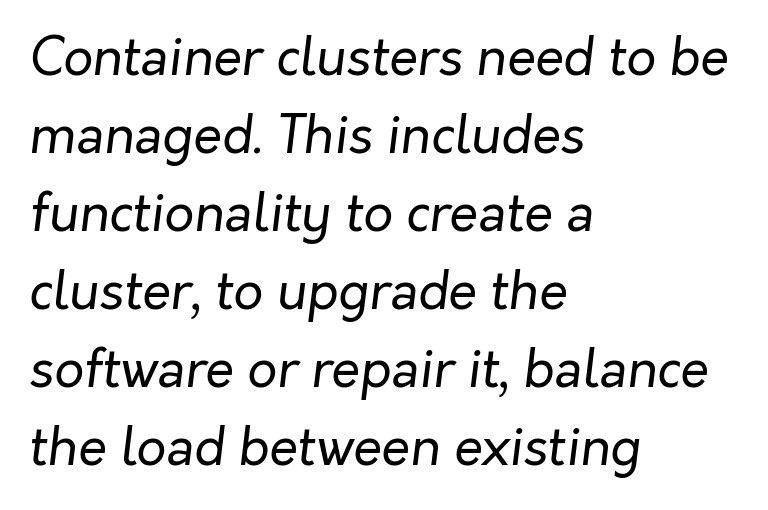
The setting favours the left margin, as ordinary paragraphs usually do. This sample has the flowing, uneven cadence of proportional lettering. Does extra space separate the letters? No, they use regular spacing. Notice how the stems are inclined rather than vertical — that's the hallmark of italics.
